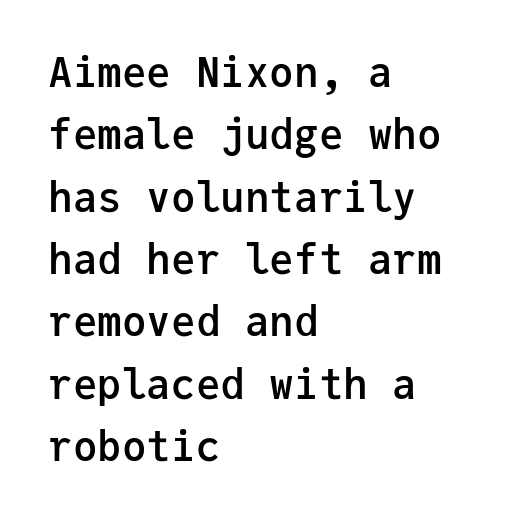
Q: Is the text bold? A: Semi-bold.
Q: Is the text italic (slanted)? A: No, it is upright.
Q: Is the typeface a serif or a sans-serif typeface? A: Sans-serif.
Q: Is the text underlined? A: No.
Q: How is the paragraph aligned? A: Left-aligned.
Q: Is the spacing between letters normal or unusually wide? A: Normal.
Q: Is the spacing between lines tight, normal or loose? A: Normal.
Q: Width (condensed, normal, or wide)? A: Normal.
Q: Stroke contrast? A: Low.
Q: x-height? A: Medium.
Q: Monospaced? A: Yes.
